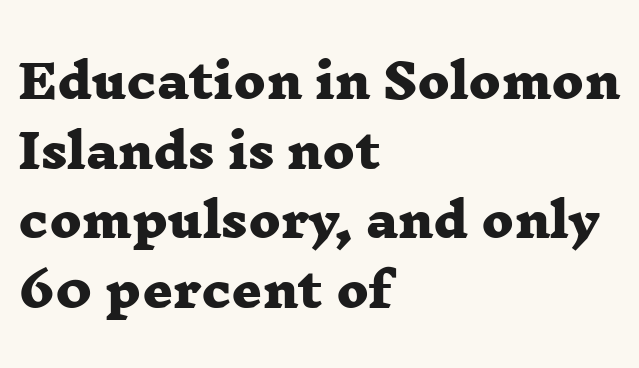
The leading is moderate, giving the passage an even texture. The sample has been set heavy, in full bold. Honestly, the letter spacing is just normal — you wouldn't notice it. The glyphs in this specimen are seriffed. These lines are rendered in a variable-pitch font.
